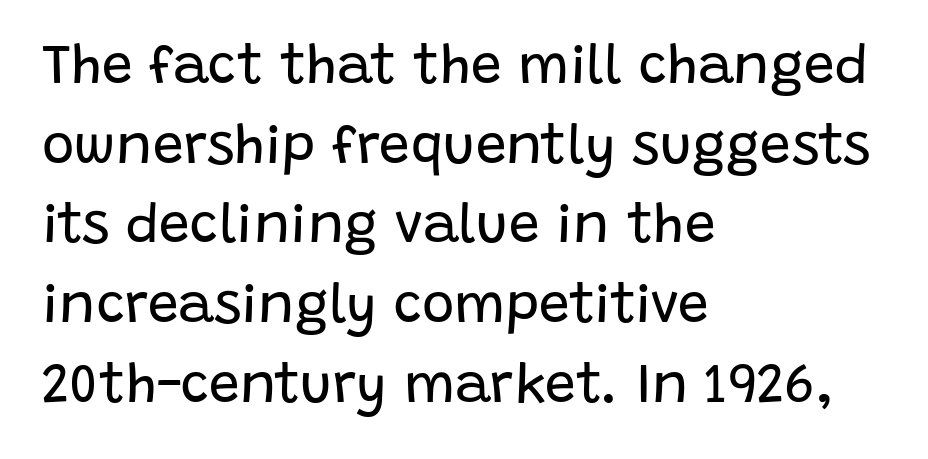
The image shows 55 px regular-weight sans-serif type, upright; set left-aligned, normal line spacing (1.45x), normal letter spacing, not underlined; low stroke contrast and a large x-height.
